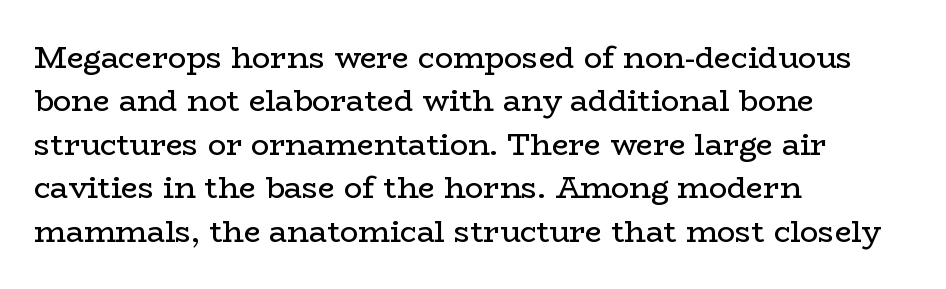
The image shows 30 px regular-weight, wide serif type, upright; set left-aligned, normal line spacing (1.45x), normal letter spacing, not underlined; low stroke contrast and a medium x-height.
